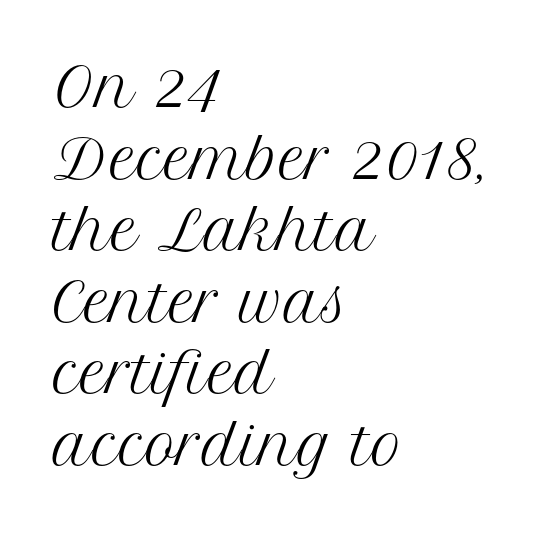
The characters are drawn with everyday or finer stroke widths. The rendering uses natural spacing where letterforms have individual widths. Interline gaps are of average width in this sample. Horizontal alignment here is leftward, the default for most running prose.
